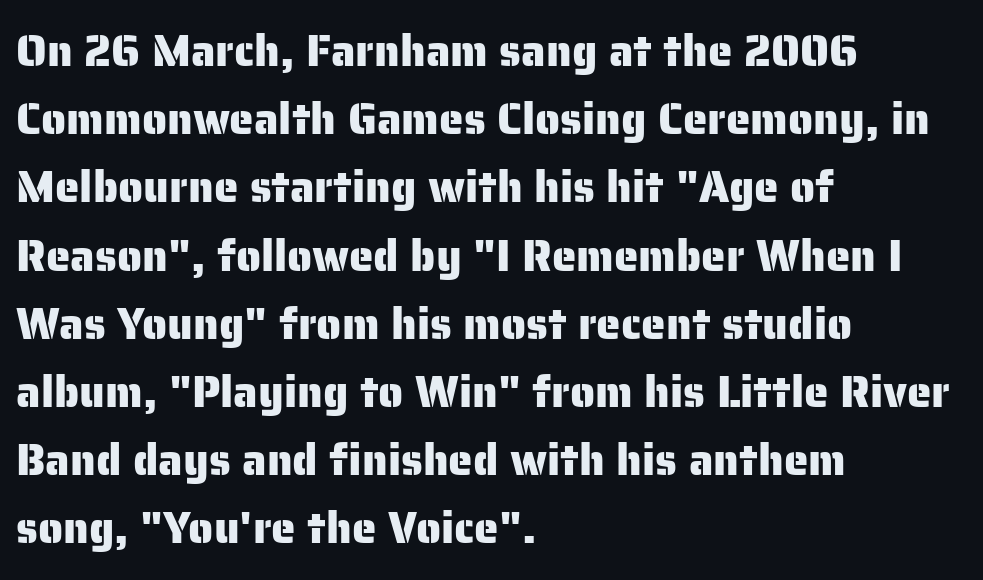
This rendering leaves character spacing at its baseline value. Is this a fixed-width face? No — the glyphs have proportional, varying widths. Designer's note — italics off, roman on. The setting favours the left margin, as ordinary paragraphs usually do. The rows are spaced the way most documents space them. The glyphs are unaccompanied by any horizontal stroke below them.
